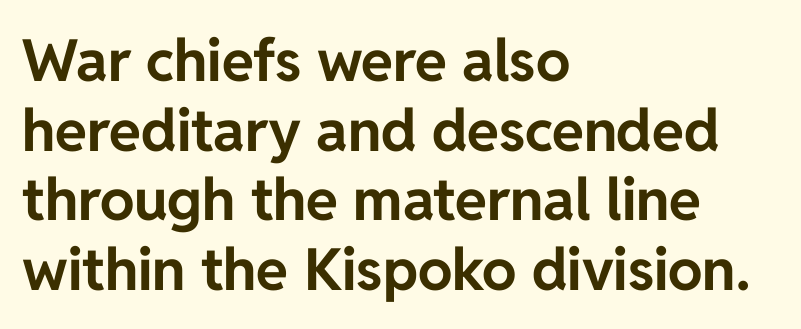
The font family rendered here belongs to the sans-serif group. Honestly, there is no underline to notice here at all. Here the glyphs are tracked normally, forming tight word shapes. These lines are set flush left with a ragged right edge. The specimen reads as upright at a glance.
